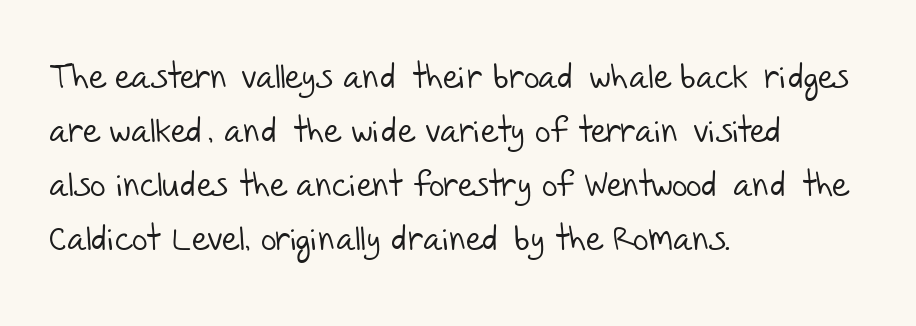
Q: Is the text bold? A: No.
Q: Is the typeface a serif or a sans-serif typeface? A: Sans-serif.
Q: Is the text underlined? A: No.
Q: How is the paragraph aligned? A: Left-aligned.
Q: Is the spacing between letters normal or unusually wide? A: Normal.
Q: Is the spacing between lines tight, normal or loose? A: Normal.
Q: Width (condensed, normal, or wide)? A: Normal.
Q: Stroke contrast? A: Low.
Q: x-height? A: Large.
Q: Monospaced? A: No.
